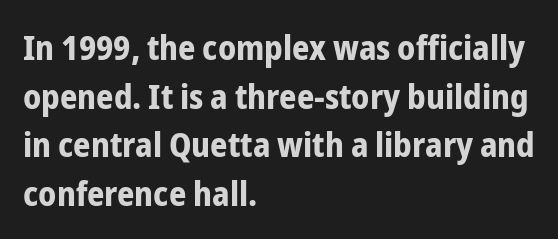
The type family on display is of the sans-serif kind. All the whitespace from short lines collects on the right. Set as a true bold cut, around the 700 mark. The passage shown is typed in a proportional face where columns would drift.
